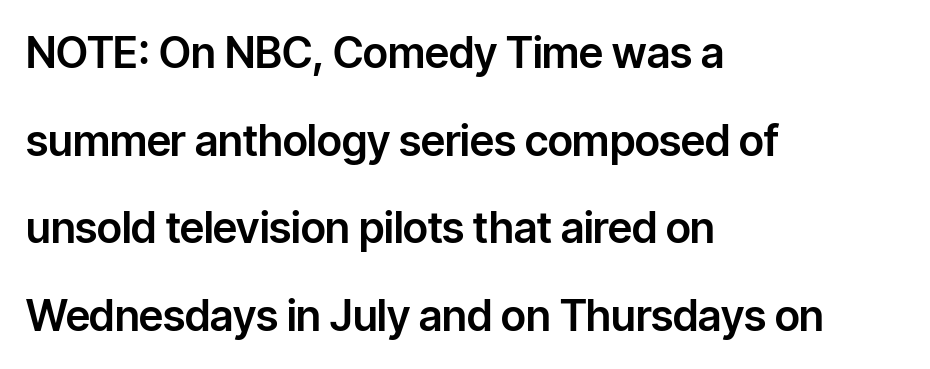
{"serif": "no", "italic": "no", "width": "normal", "stroke_contrast": "low", "x_height": "medium", "monospaced": "no", "underline": "no", "align": "left", "line_spacing": "loose", "line_spacing_ratio": 2.04, "letter_spacing": "normal", "letter_spacing_em": 0.0, "glyph_px": 43}
